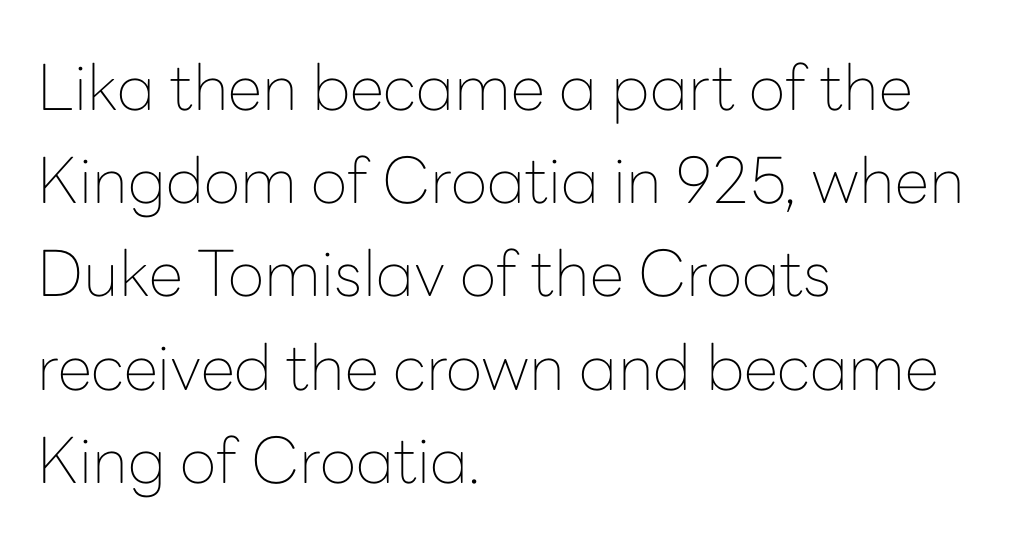
Tracking value appears to be zero — textbook default spacing. The rendering shows plain stroke endings on the letterforms — a sans-serif design. Notice how the stems are strictly vertical — no italics here. Is there much room between lines? A standard amount, neither cramped nor airy.
